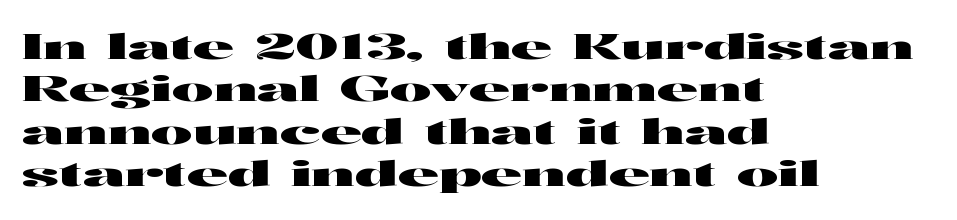
The image shows 35 px wide sans-serif type, upright; set left-aligned, line spacing 1.21x, normal letter spacing, not underlined; high stroke contrast and a medium x-height.
